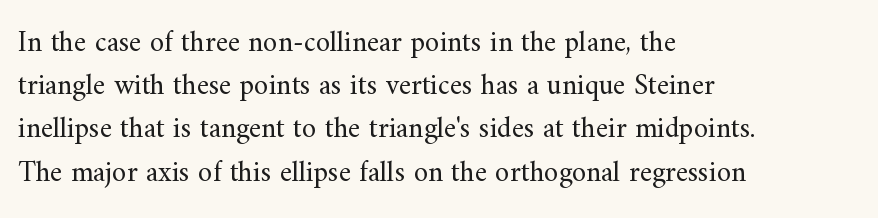
Q: Is the text bold? A: No.
Q: Is the text italic (slanted)? A: No, it is upright.
Q: Is the typeface a serif or a sans-serif typeface? A: Serif.
Q: Is the text underlined? A: No.
Q: How is the paragraph aligned? A: Left-aligned.
Q: Is the spacing between letters normal or unusually wide? A: Normal.
Q: Is the spacing between lines tight, normal or loose? A: Normal.
Q: Width (condensed, normal, or wide)? A: Normal.
Q: Stroke contrast? A: Medium.
Q: x-height? A: Small.
Q: Monospaced? A: No.
